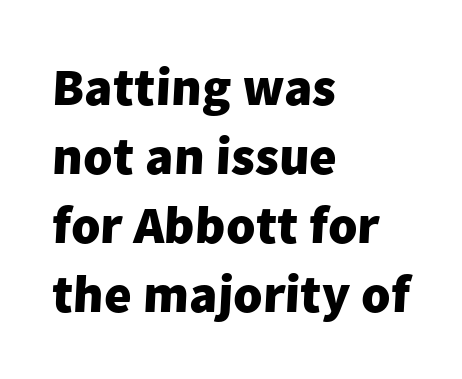
The image shows 53 px heavy sans-serif type; set left-aligned, normal line spacing (1.3x), normal letter spacing, not underlined; low stroke contrast and a medium x-height.
